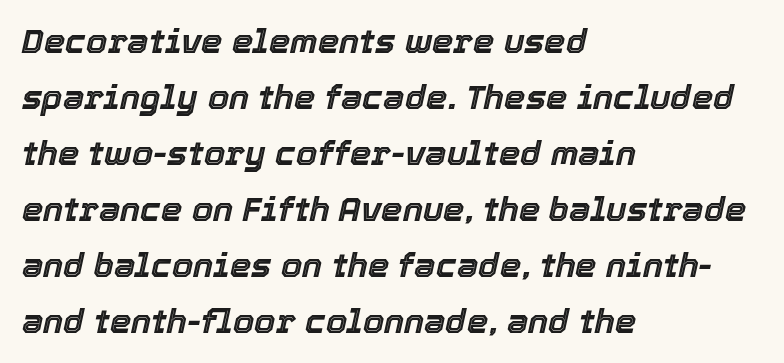
The image shows 34 px text type, italic (leaning right); set left-aligned, normal line spacing (1.65x), normal letter spacing, not underlined; a medium x-height.
